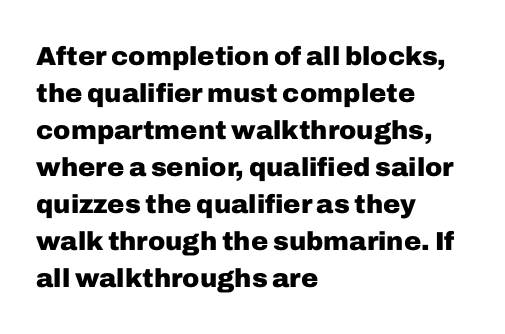
The image shows 26 px bold type, upright; set left-aligned, normal line spacing (1.42x), normal letter spacing, not underlined.
